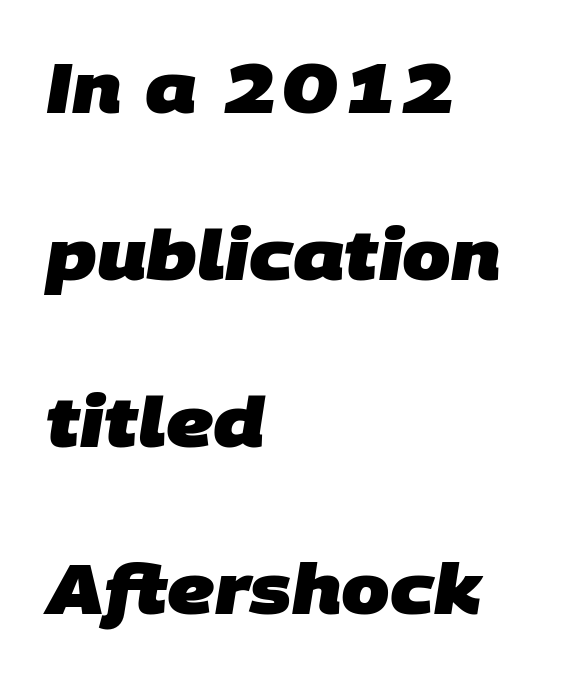
Q: Is the text bold? A: Yes.
Q: Is the typeface a serif or a sans-serif typeface? A: Sans-serif.
Q: Is the text underlined? A: No.
Q: How is the paragraph aligned? A: Left-aligned.
Q: Is the spacing between letters normal or unusually wide? A: Normal.
Q: Is the spacing between lines tight, normal or loose? A: Loose.
Q: Width (condensed, normal, or wide)? A: Normal.
Q: Stroke contrast? A: Low.
Q: x-height? A: Large.
Q: Monospaced? A: No.
